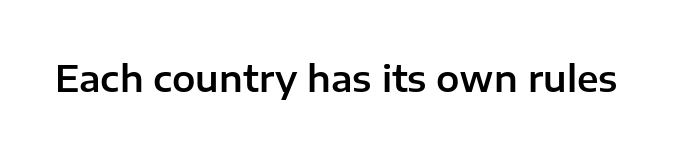
The words here are not underlined. Posture: upright roman. Each letter's strokes conclude bluntly, with no projecting serifs. Spacing between characters is what you'd get straight out of the box.
